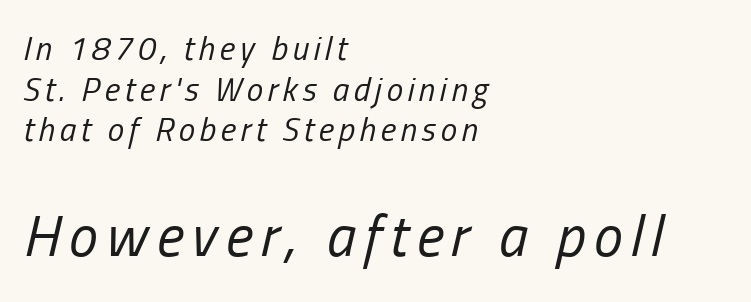
Q: Is the text bold? A: No.
Q: Is the text italic (slanted)? A: Yes, it leans right by about 13 degrees.
Q: Is the text underlined? A: No.
Q: How is the paragraph aligned? A: Left-aligned.
Q: Which block of text is set in a larger size, the first (top) or the second (bottom)? A: The second (bottom) one.
Q: Width (condensed, normal, or wide)? A: Condensed.
Q: Stroke contrast? A: Low.
Q: x-height? A: Medium.
Q: Monospaced? A: No.
